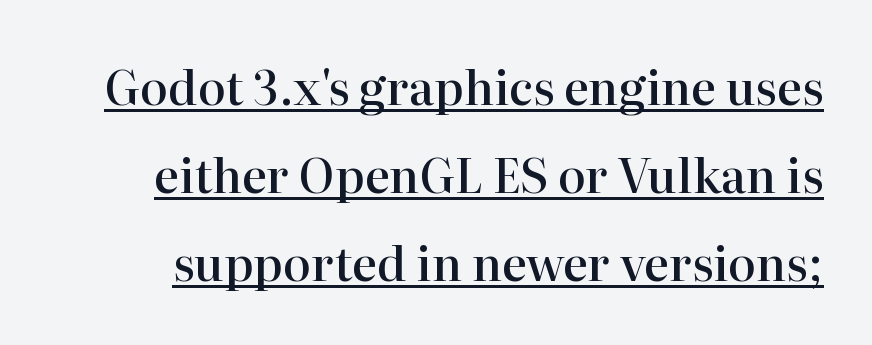
The image shows 47 px semibold serif type, upright; set line spacing 1.87x, normal letter spacing, underlined; high stroke contrast and a medium x-height.
